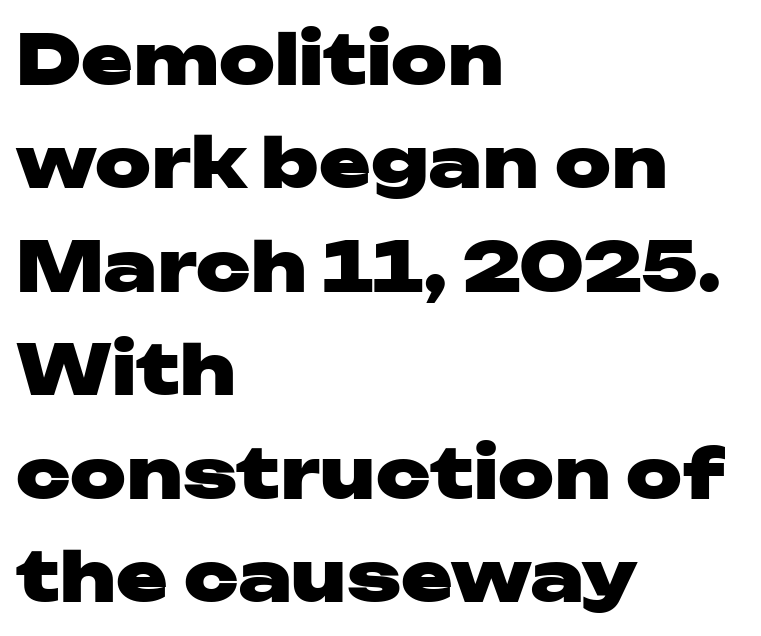
Q: Is the text bold? A: Yes.
Q: Is the text italic (slanted)? A: No, it is upright.
Q: Is the typeface a serif or a sans-serif typeface? A: Sans-serif.
Q: Is the text underlined? A: No.
Q: How is the paragraph aligned? A: Left-aligned.
Q: Is the spacing between letters normal or unusually wide? A: Normal.
Q: Is the spacing between lines tight, normal or loose? A: Normal.
Q: Width (condensed, normal, or wide)? A: Wide.
Q: Stroke contrast? A: Low.
Q: x-height? A: Medium.
Q: Monospaced? A: No.
